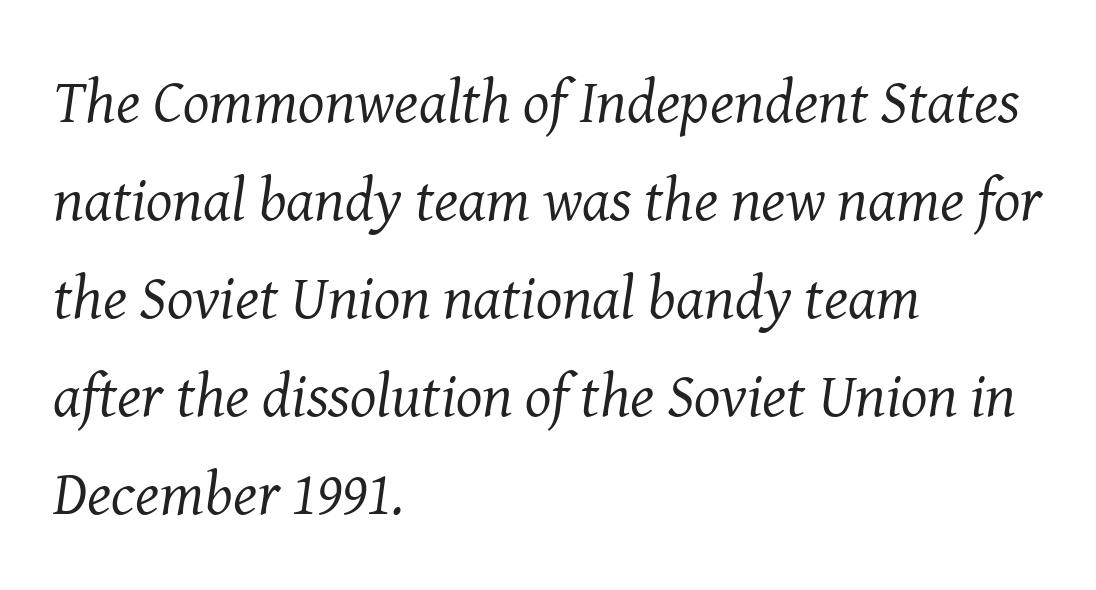
Varying glyph widths throughout — classic text-font behaviour. The strokes are not fattened; the text isn't bold. This rendering leaves character spacing at its baseline value. Unlike a clean sans, this face finishes its strokes with serifs.
